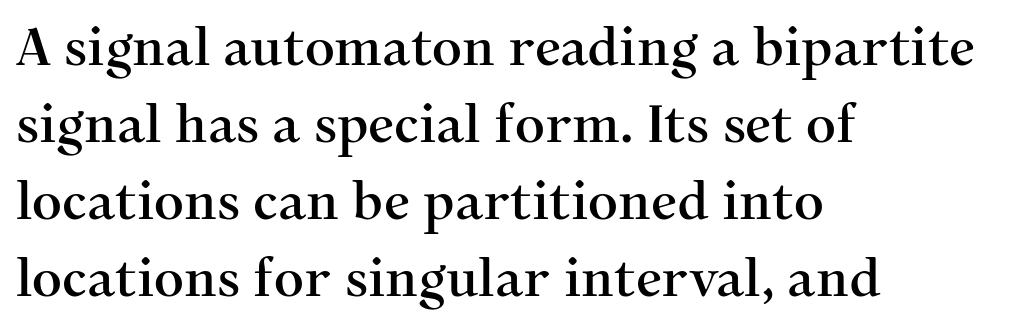
Q: Is the text italic (slanted)? A: No, it is upright.
Q: Is the typeface a serif or a sans-serif typeface? A: Serif.
Q: Is the text underlined? A: No.
Q: How is the paragraph aligned? A: Left-aligned.
Q: Is the spacing between letters normal or unusually wide? A: Normal.
Q: Is the spacing between lines tight, normal or loose? A: Normal.
Q: Width (condensed, normal, or wide)? A: Normal.
Q: Stroke contrast? A: Medium.
Q: x-height? A: Medium.
Q: Monospaced? A: No.
